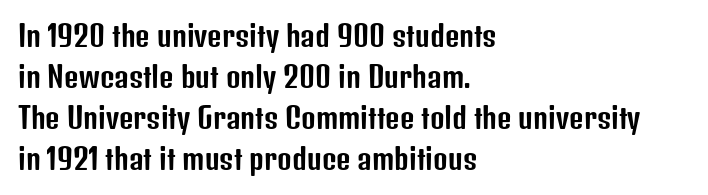
The image shows 28 px condensed sans-serif type, upright; set left-aligned, normal line spacing (1.46x), normal letter spacing, not underlined; low stroke contrast and a medium x-height.
